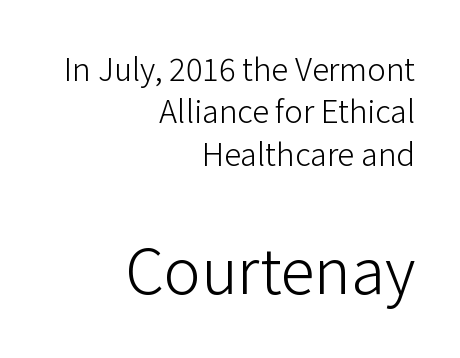
The image shows 62 px light sans-serif type, upright; set right-aligned, normal line spacing (1.37x), normal letter spacing, not underlined; the second (bottom) block is 2.0x larger; low stroke contrast and a medium x-height.
